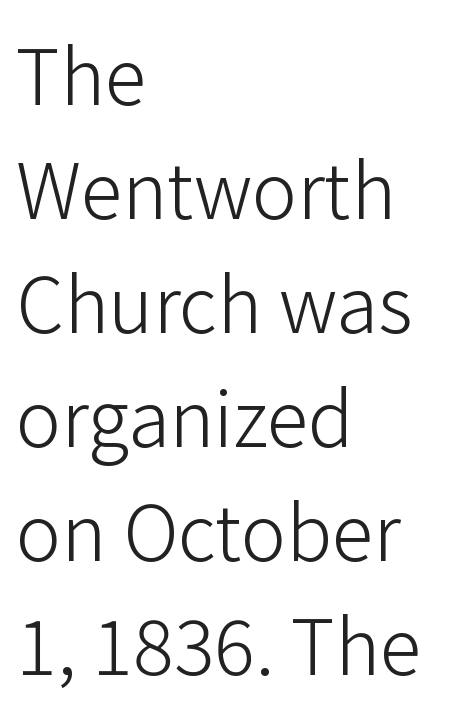
The image shows 76 px light sans-serif type, upright; set left-aligned, normal line spacing (1.5x), normal letter spacing, not underlined; low stroke contrast and a medium x-height.
